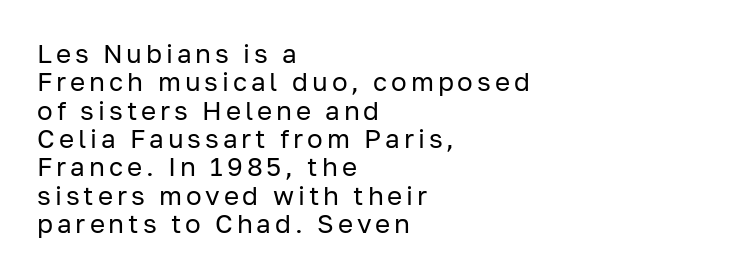
Q: Is the text bold? A: No.
Q: Is the text italic (slanted)? A: No, it is upright.
Q: Is the text underlined? A: No.
Q: How is the paragraph aligned? A: Left-aligned.
Q: Is the spacing between lines tight, normal or loose? A: Tight.
